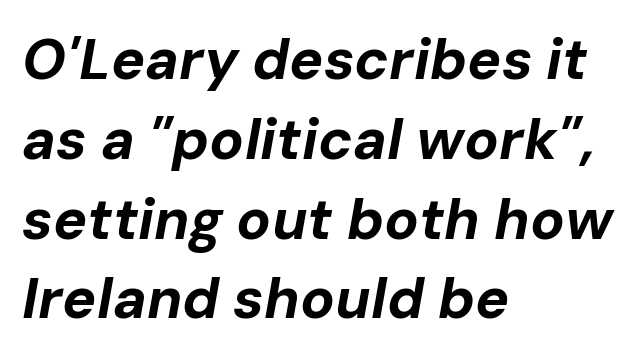
{"italic": "yes", "lean": "right", "slant_degrees": 10, "bold": "yes", "weight": "bold", "width": "normal", "stroke_contrast": "low", "x_height": "medium", "monospaced": "no", "underline": "no", "align": "left", "line_spacing": "normal", "line_spacing_ratio": 1.4, "letter_spacing": "normal", "letter_spacing_em": 0.0, "glyph_px": 57}
